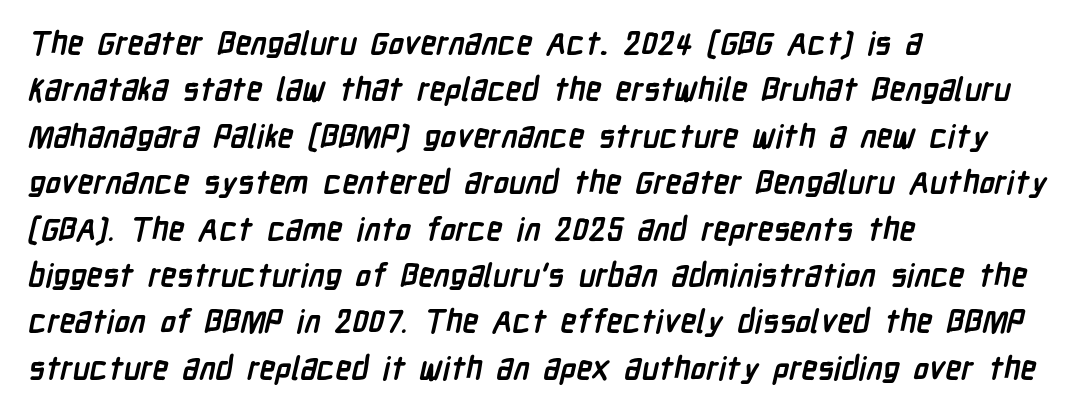
This sample uses a sans-serif face. Thick stems and heavy bowls — unmistakably bold. Think of a printed novel: that variable character pitch is what you see here. The passage shown is not underscored anywhere.
